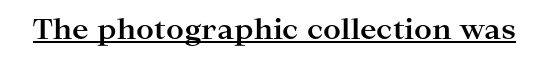
The image shows 28 px bold, wide serif type, upright; set normal letter spacing, underlined; high stroke contrast and a medium x-height.
